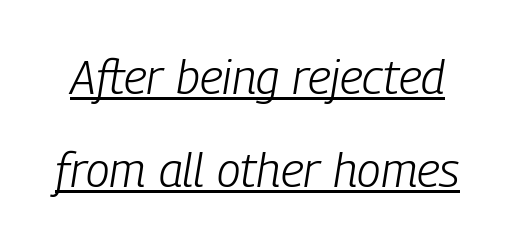
Looks like regular typesetting: each glyph gets only the width it needs. Characters are canted at an angle relative to the baseline's perpendicular. This reads as an unemphasized weight, regular at the heaviest. Each word holds together tightly as a unit, with standard inter-letter gaps. Underlined type.
